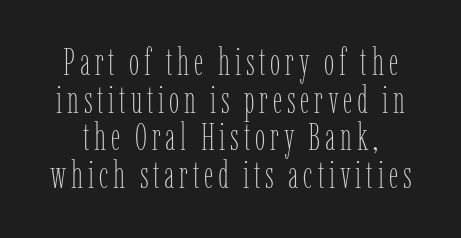
Q: Is the text bold? A: No.
Q: Is the text italic (slanted)? A: No, it is upright.
Q: Is the text underlined? A: No.
Q: Is the spacing between lines tight, normal or loose? A: Tight.
Q: Width (condensed, normal, or wide)? A: Condensed.
Q: Stroke contrast? A: Low.
Q: x-height? A: Medium.
Q: Monospaced? A: No.
